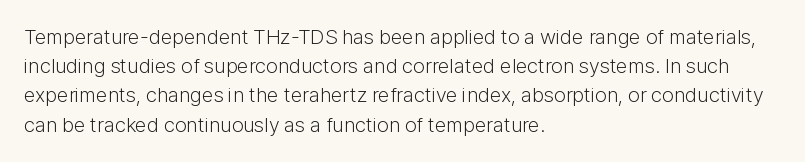
Tracking here is standard; glyphs follow each other at the usual distance. Heft: none added — not bold. These lines are set flush left with a ragged right edge. The letters stand straight up with perfectly vertical stems. Has an underline been added? It has not.
